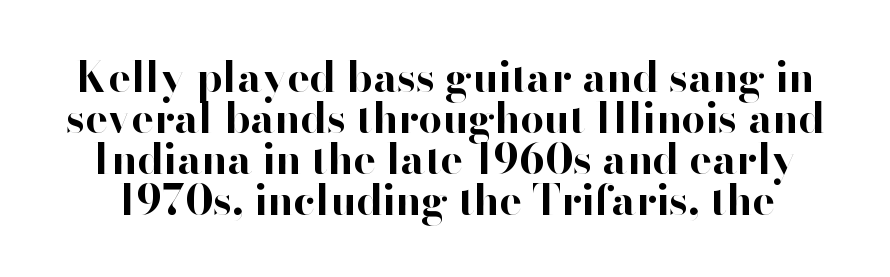
The image shows 42 px bold sans-serif type, upright; set tight line spacing (0.98x), normal letter spacing, not underlined; high stroke contrast and a small x-height.
